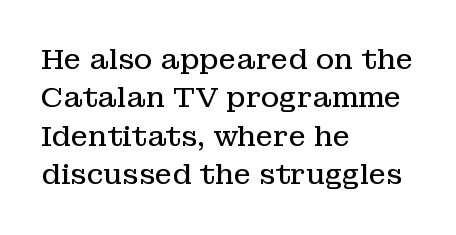
Think standard paragraph weight, or any step lighter than that. Serifs: yes, visible at the terminals of the letterforms. Do the characters align in a grid? No, the font is proportional. Casual observation: everything's shoved over to the left. The type is set solid horizontally, with unmodified tracking.
